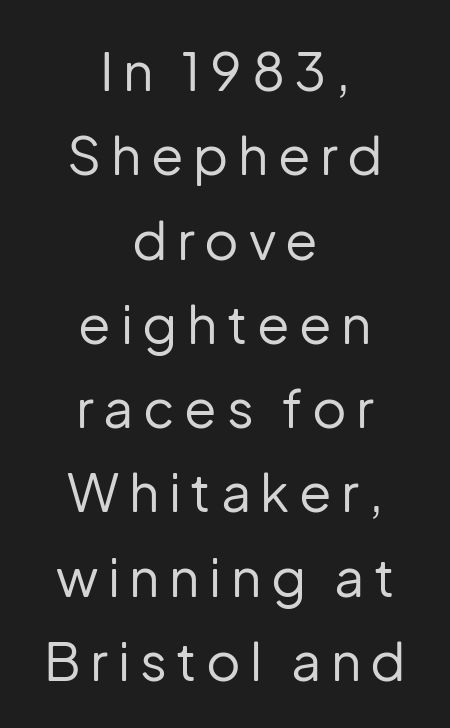
The image shows 53 px regular-weight sans-serif type, upright; set centered, normal line spacing (1.59x), not underlined; low stroke contrast and a medium x-height.
